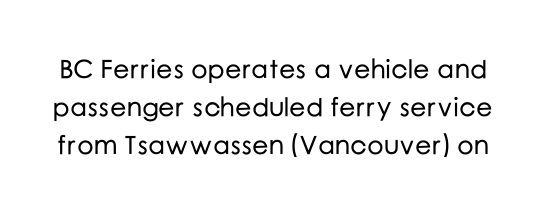
The image shows 26 px text type, upright; set normal line spacing (1.46x), normal letter spacing, not underlined.
